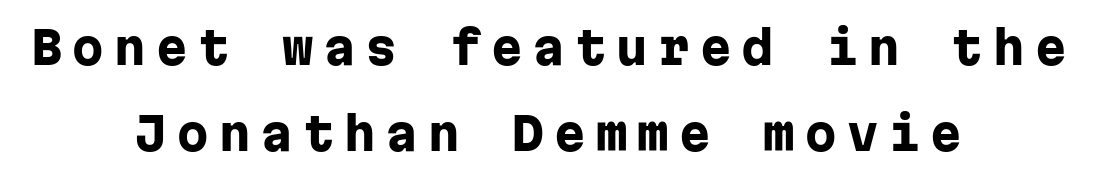
The image shows 45 px heavy sans-serif type, upright, monospaced; set centered, loose line spacing (1.91x), unusually wide letter spacing (+0.23 em), not underlined; low stroke contrast and a medium x-height.
